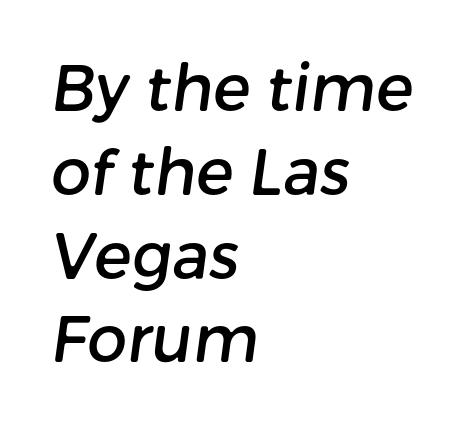
The zone under the glyphs is completely vacant. Look at the bottom of the vertical strokes: they stop flat, with no serifs. Each line starts at the same left margin while the right side varies. This sample has the flowing, uneven cadence of proportional lettering. The face used here is rendered with its standard letterfit. Vertical spacing — default.
